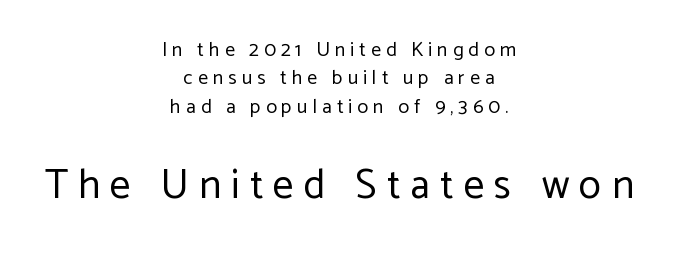
Spacing verdict: proportional, widths tailored to each character. Of the two passages, the one underneath uses the larger point size. Reading down the column, the eye jumps a familiar distance to each next line. Descenders are the only things crossing below the line.
